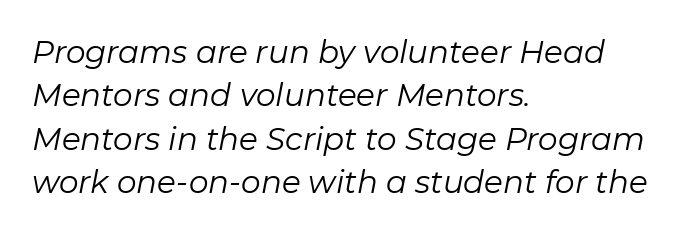
{"italic": "yes", "lean": "right", "slant_degrees": 11, "bold": "no", "weight": "regular", "width": "normal", "stroke_contrast": "low", "x_height": "medium", "monospaced": "no", "underline": "no", "align": "left", "line_spacing": "normal", "line_spacing_ratio": 1.4, "letter_spacing": "normal", "letter_spacing_em": 0.0, "glyph_px": 31}
